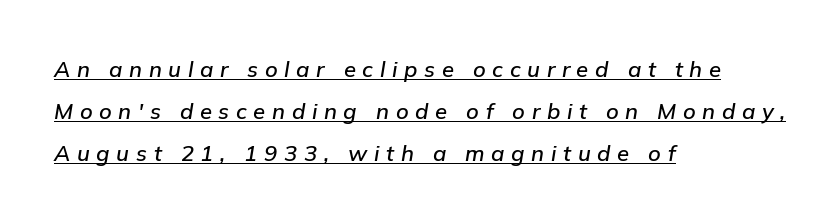
Compared with a centered layout, this one pins lines to the left instead. If you measured baseline to baseline, you'd find a long distance. Honestly, the underline is the first thing you notice here. Would a proofreader flag this as italicized? Yes.
